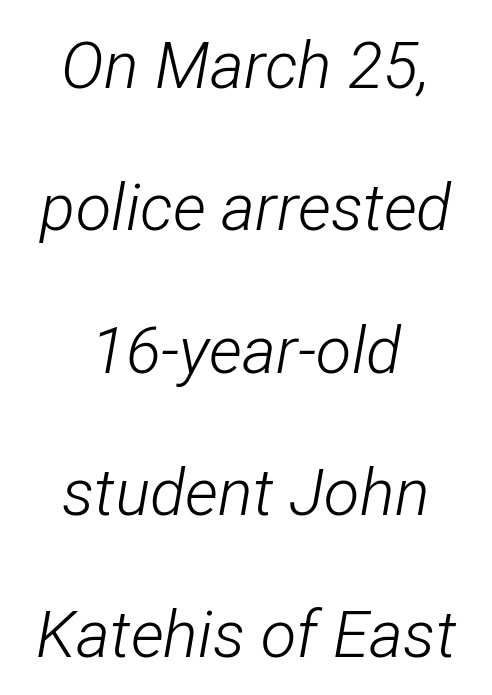
The image shows 65 px light, condensed type, italic (leaning right); set centered, loose line spacing (2.19x), normal letter spacing, not underlined; low stroke contrast and a medium x-height.
